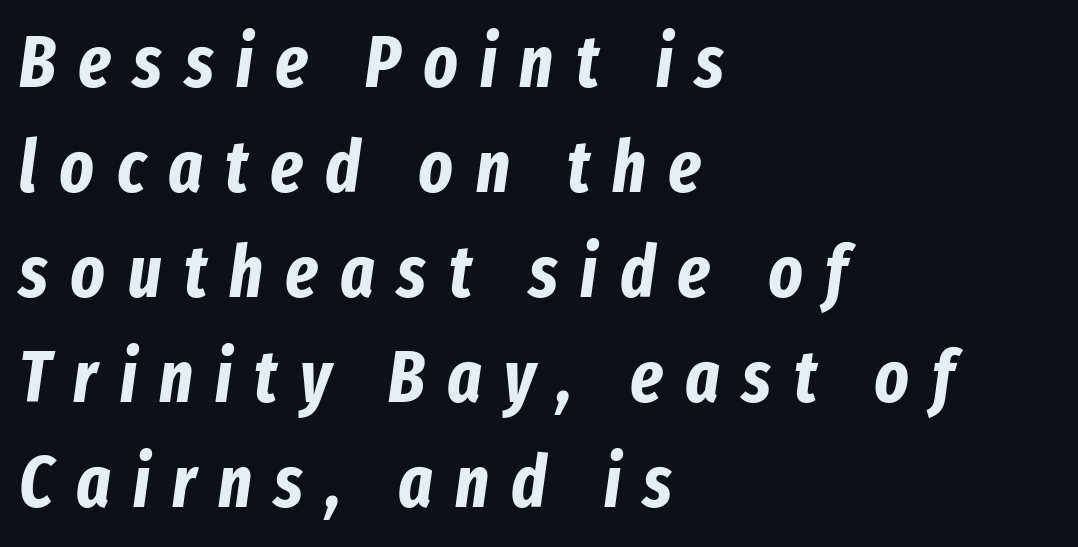
Q: Is the text bold? A: Yes.
Q: Is the text italic (slanted)? A: Yes, it leans right by about 8 degrees.
Q: Is the text underlined? A: No.
Q: How is the paragraph aligned? A: Left-aligned.
Q: Is the spacing between letters normal or unusually wide? A: Unusually wide.
Q: Is the spacing between lines tight, normal or loose? A: Normal.
Q: Width (condensed, normal, or wide)? A: Condensed.
Q: Stroke contrast? A: Low.
Q: x-height? A: Medium.
Q: Monospaced? A: No.
